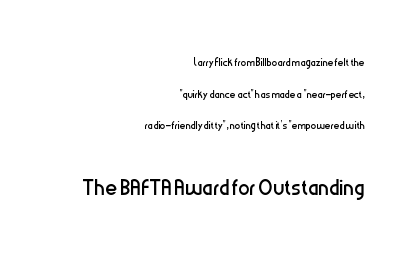
{"serif": "no", "italic": "no", "bold": "no", "weight": "regular", "width": "condensed", "stroke_contrast": "low", "x_height": "medium", "monospaced": "no", "underline": "no", "align": "right", "line_spacing": "loose", "line_spacing_ratio": 2.26, "letter_spacing": "normal", "letter_spacing_em": 0.0, "larger_block": "second", "size_ratio": 2.07, "glyph_px": 29}
